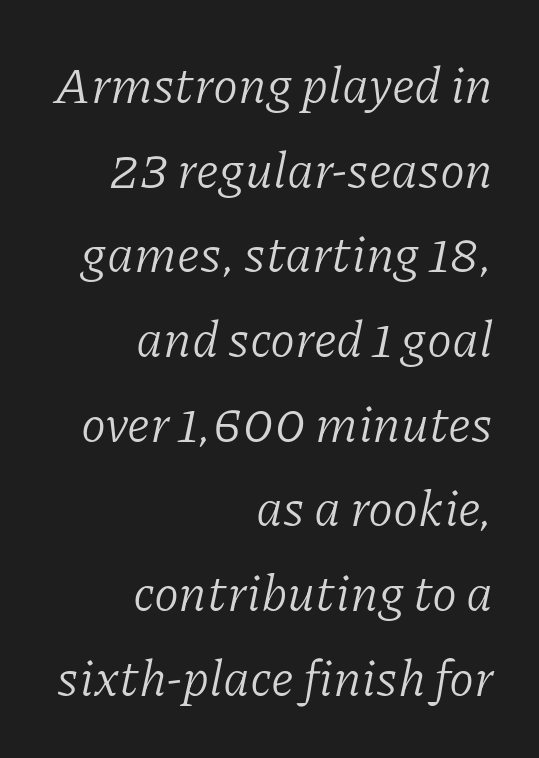
How are the letters spaced? Ordinarily, with no added tracking. In CSS terms this would be text-align: right. Style check: oblique. This is serif lettering, the kind often seen in printed books. You could not count columns in this text — the font is proportionally spaced.
